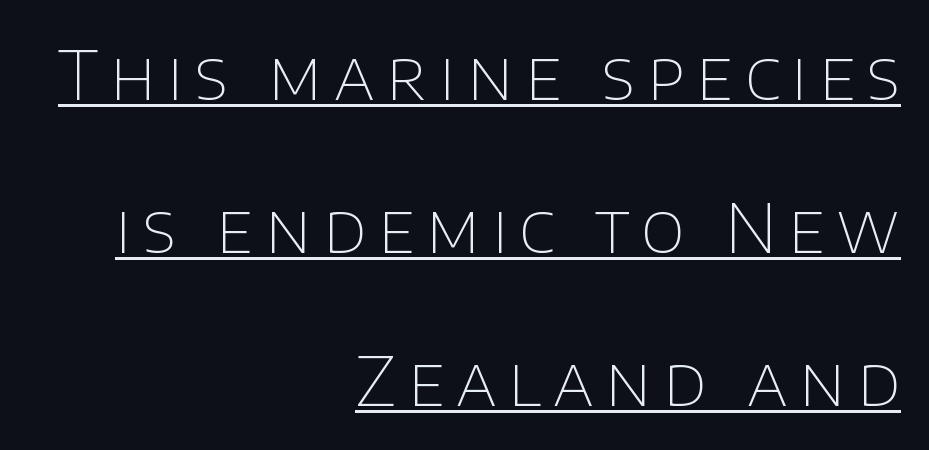
Q: Is the text bold? A: No.
Q: Is the text italic (slanted)? A: No, it is upright.
Q: Is the typeface a serif or a sans-serif typeface? A: Sans-serif.
Q: Is the text underlined? A: Yes.
Q: How is the paragraph aligned? A: Right-aligned.
Q: Is the spacing between lines tight, normal or loose? A: Loose.
Q: Width (condensed, normal, or wide)? A: Normal.
Q: Stroke contrast? A: Low.
Q: x-height? A: Large.
Q: Monospaced? A: No.
